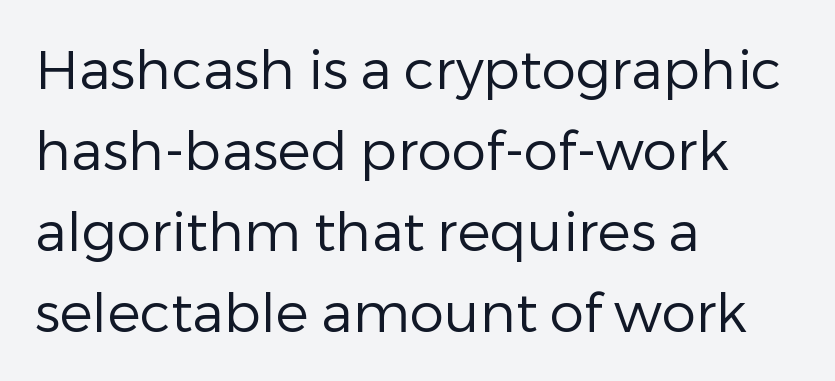
{"serif": "no", "italic": "no", "bold": "no", "weight": "regular", "width": "normal", "stroke_contrast": "low", "x_height": "medium", "monospaced": "no", "underline": "no", "align": "left", "line_spacing": "normal", "line_spacing_ratio": 1.47, "letter_spacing": "normal", "letter_spacing_em": 0.0, "glyph_px": 55}
